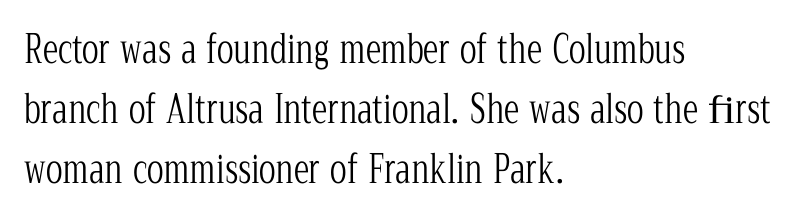
Q: Is the text bold? A: No.
Q: Is the text italic (slanted)? A: No, it is upright.
Q: Is the typeface a serif or a sans-serif typeface? A: Serif.
Q: Is the text underlined? A: No.
Q: How is the paragraph aligned? A: Left-aligned.
Q: Is the spacing between letters normal or unusually wide? A: Normal.
Q: Is the spacing between lines tight, normal or loose? A: Normal.
Q: Width (condensed, normal, or wide)? A: Condensed.
Q: Stroke contrast? A: Low.
Q: x-height? A: Medium.
Q: Monospaced? A: No.
